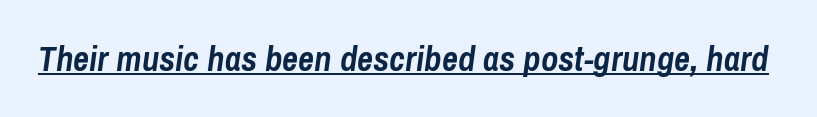
{"italic": "yes", "lean": "right", "slant_degrees": 8, "bold": "yes", "weight": "semibold", "width": "condensed", "stroke_contrast": "low", "x_height": "medium", "monospaced": "no", "underline": "yes", "letter_spacing": "normal", "letter_spacing_em": 0.0, "glyph_px": 35}
